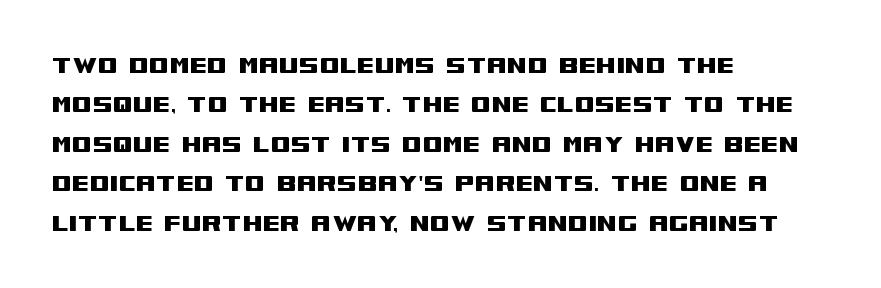
Q: Is the text italic (slanted)? A: No, it is upright.
Q: Is the typeface a serif or a sans-serif typeface? A: Sans-serif.
Q: Is the text underlined? A: No.
Q: How is the paragraph aligned? A: Left-aligned.
Q: Is the spacing between letters normal or unusually wide? A: Normal.
Q: Is the spacing between lines tight, normal or loose? A: Normal.
Q: Width (condensed, normal, or wide)? A: Wide.
Q: Stroke contrast? A: Medium.
Q: x-height? A: Large.
Q: Monospaced? A: No.
